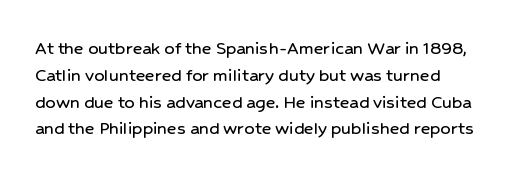
The image shows 20 px text type, upright; set normal line spacing (1.34x), normal letter spacing, not underlined.
